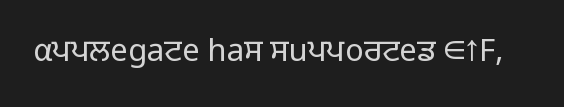
The passage shown is typeset with a sans-serif family. A roman cut, with each character standing at attention. The strip under each line holds only bare page. Caption: face not bold, strokes unweighted.
